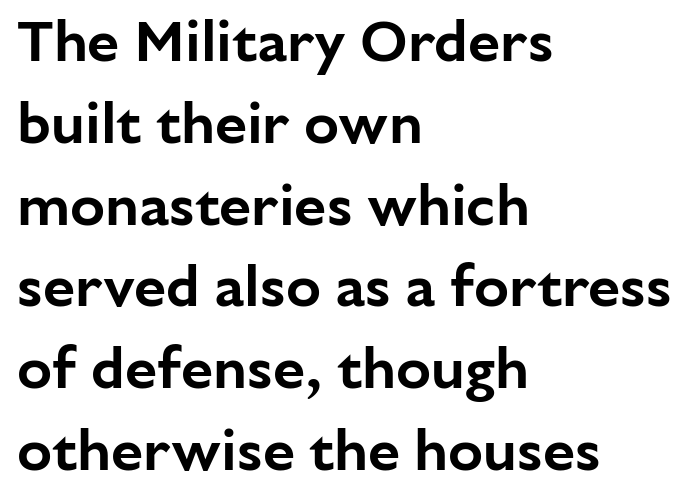
The image shows 58 px sans-serif type, upright; set left-aligned, normal line spacing (1.41x), normal letter spacing, not underlined; low stroke contrast and a medium x-height.
